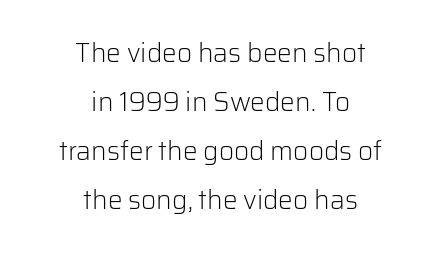
{"italic": "no", "bold": "no", "underline": "no", "align": "center", "line_spacing_ratio": 1.89, "letter_spacing": "normal", "letter_spacing_em": 0.0, "glyph_px": 26}
